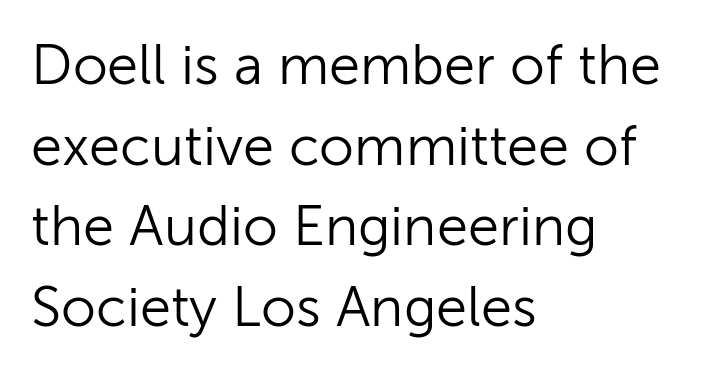
{"serif": "no", "italic": "no", "bold": "no", "weight": "light", "width": "normal", "stroke_contrast": "low", "x_height": "medium", "monospaced": "no", "underline": "no", "align": "left", "line_spacing": "normal", "line_spacing_ratio": 1.44, "letter_spacing": "normal", "letter_spacing_em": 0.0, "glyph_px": 56}
